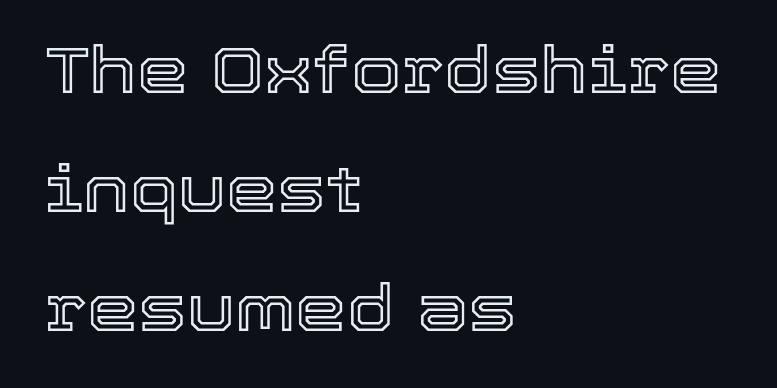
{"italic": "no", "width": "normal", "x_height": "medium", "monospaced": "no", "underline": "no", "align": "left", "line_spacing_ratio": 1.83, "letter_spacing": "normal", "letter_spacing_em": 0.0, "glyph_px": 65}
